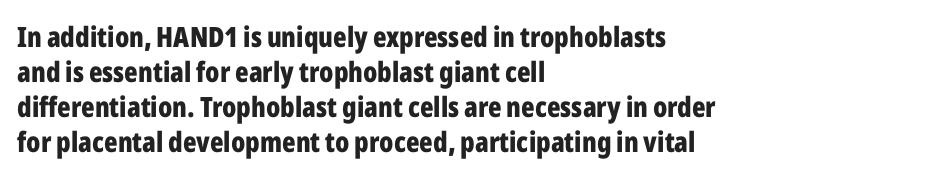
Left-aligned paragraph, ragged on the right. The passage shown is not underscored anywhere. The lettering holds an erect, upright posture throughout. A typesetter would call this proportional, since set widths differ per character.
